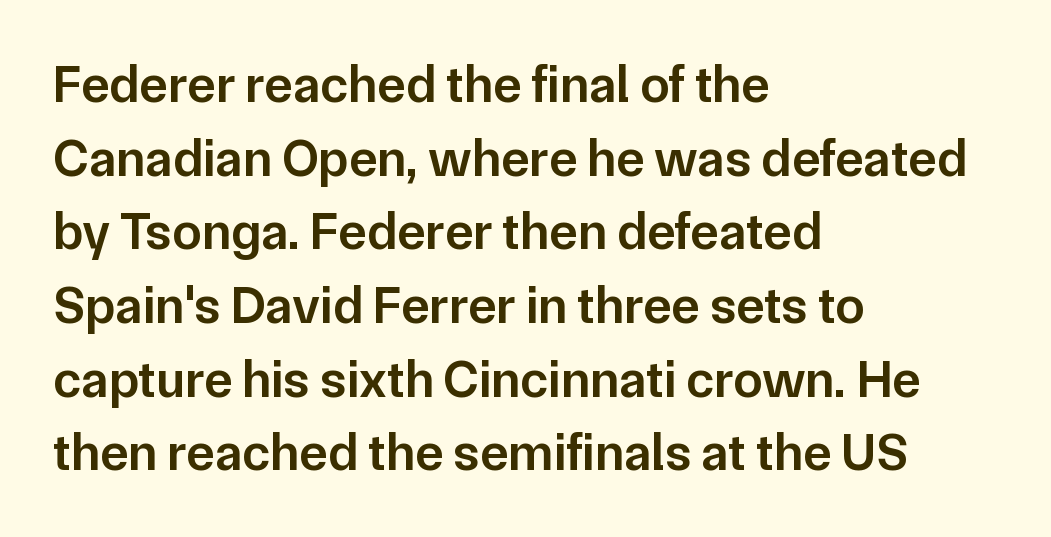
Q: Is the text bold? A: Semi-bold.
Q: Is the text italic (slanted)? A: No, it is upright.
Q: Is the typeface a serif or a sans-serif typeface? A: Sans-serif.
Q: Is the text underlined? A: No.
Q: How is the paragraph aligned? A: Left-aligned.
Q: Is the spacing between letters normal or unusually wide? A: Normal.
Q: Is the spacing between lines tight, normal or loose? A: Normal.
Q: Width (condensed, normal, or wide)? A: Normal.
Q: Stroke contrast? A: Low.
Q: x-height? A: Medium.
Q: Monospaced? A: No.
